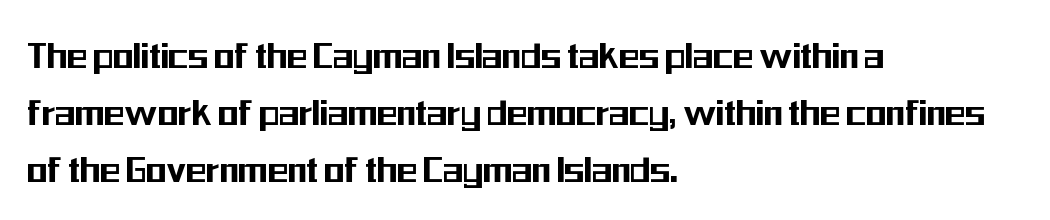
The image shows 42 px condensed sans-serif type, upright; set left-aligned, normal line spacing (1.36x), normal letter spacing, not underlined; medium stroke contrast and a medium x-height.
